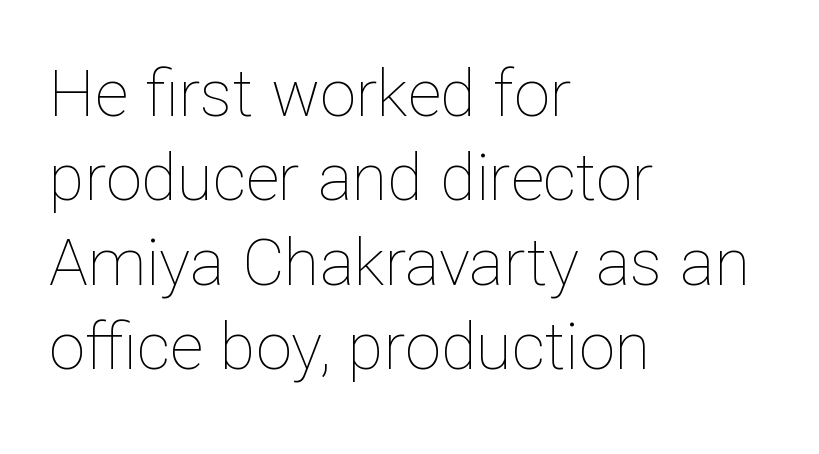
The image shows 65 px thin type, upright; set left-aligned, normal line spacing (1.3x), normal letter spacing, not underlined; low stroke contrast and a medium x-height.
